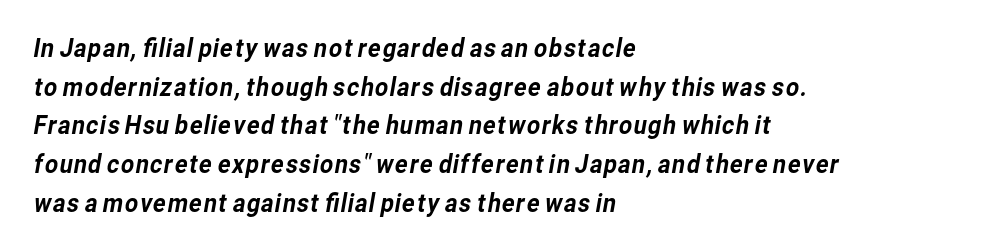
{"underline": "no", "align": "left", "line_spacing": "normal", "line_spacing_ratio": 1.49, "letter_spacing": "normal", "letter_spacing_em": 0.0, "glyph_px": 26}
